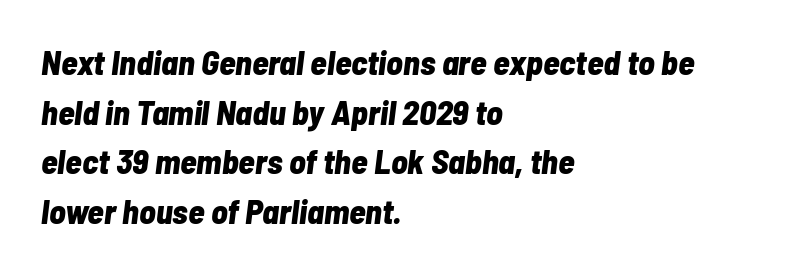
The image shows 34 px bold, condensed type, italic (leaning right); set left-aligned, normal line spacing (1.46x), normal letter spacing, not underlined; low stroke contrast and a medium x-height.
